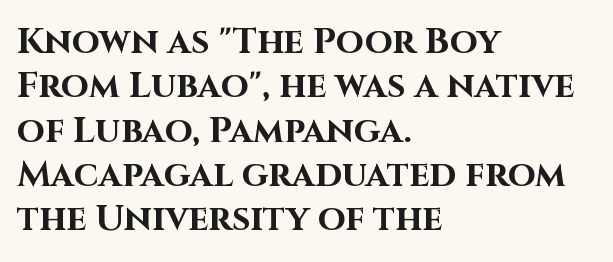
Q: Is the text bold? A: Yes.
Q: Is the text italic (slanted)? A: No, it is upright.
Q: Is the typeface a serif or a sans-serif typeface? A: Sans-serif.
Q: Is the text underlined? A: No.
Q: How is the paragraph aligned? A: Left-aligned.
Q: Is the spacing between letters normal or unusually wide? A: Normal.
Q: Width (condensed, normal, or wide)? A: Normal.
Q: Stroke contrast? A: High.
Q: x-height? A: Large.
Q: Monospaced? A: No.
